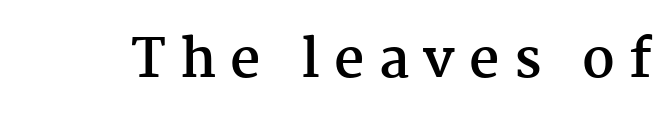
The image shows 53 px semibold serif type, upright; set unusually wide letter spacing (+0.27 em), not underlined; medium stroke contrast and a medium x-height.
